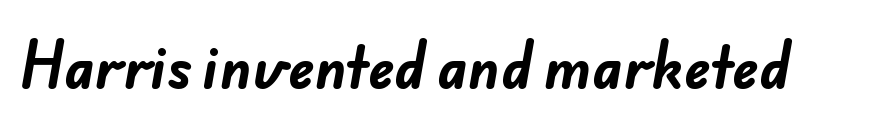
The image shows 55 px bold sans-serif type; set normal letter spacing, not underlined; low stroke contrast and a small x-height.
